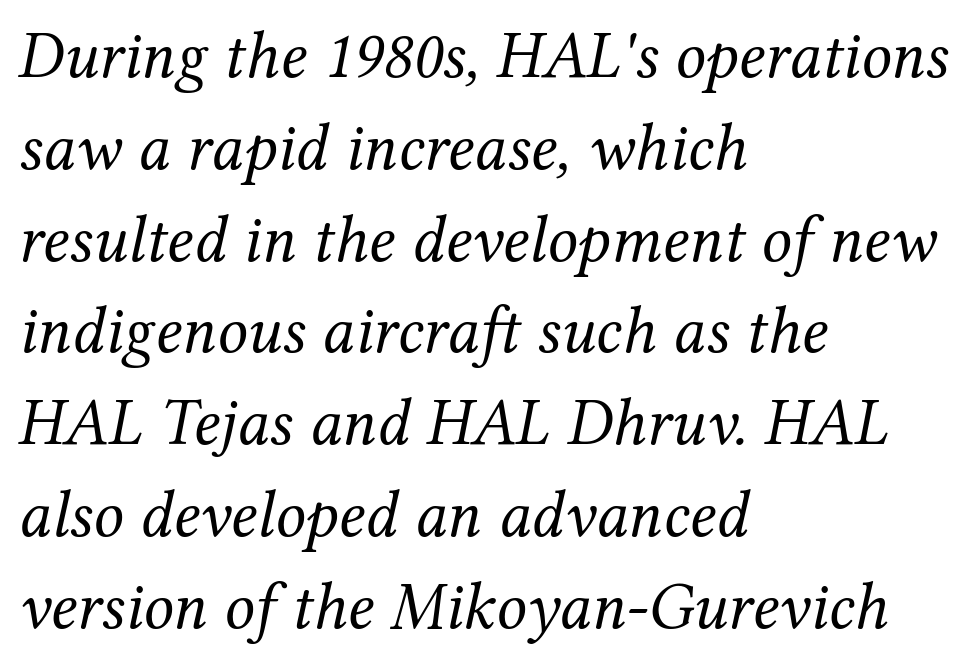
The image shows 67 px regular-weight serif type, italic (leaning right); set left-aligned, normal line spacing (1.37x), normal letter spacing, not underlined; medium stroke contrast and a medium x-height.
